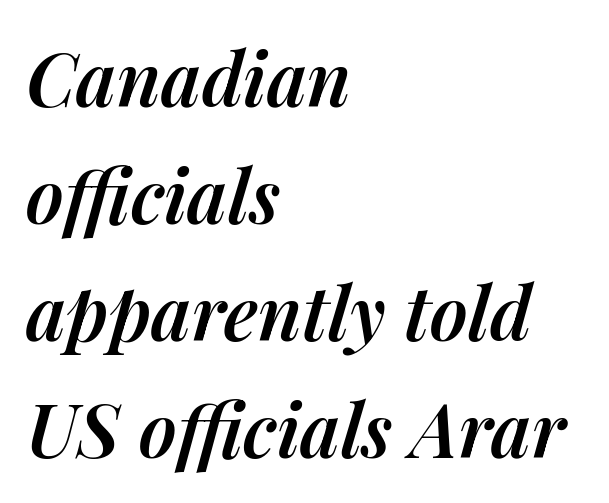
The image shows 74 px semibold type, italic (leaning right); set left-aligned, normal line spacing (1.58x), normal letter spacing, not underlined; medium stroke contrast and a medium x-height.
